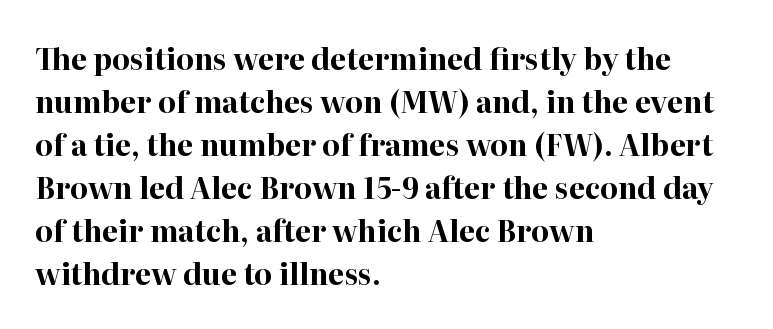
The face used here is proportionally spaced, like ordinary book or web type. The font's upright variant was chosen for this text. Caption: bold face, heavy strokes. If you drew a ruler down the left edge, every line would touch it.
